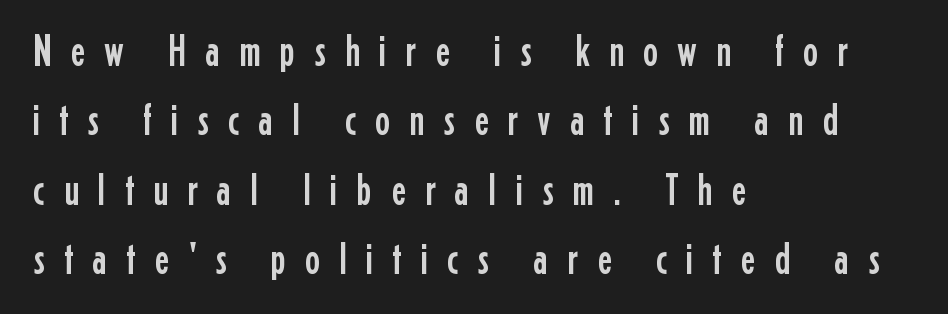
Q: Is the text italic (slanted)? A: No, it is upright.
Q: Is the typeface a serif or a sans-serif typeface? A: Sans-serif.
Q: Is the text underlined? A: No.
Q: How is the paragraph aligned? A: Left-aligned.
Q: Is the spacing between letters normal or unusually wide? A: Unusually wide.
Q: Is the spacing between lines tight, normal or loose? A: Normal.
Q: Width (condensed, normal, or wide)? A: Condensed.
Q: Stroke contrast? A: Low.
Q: x-height? A: Medium.
Q: Monospaced? A: No.
